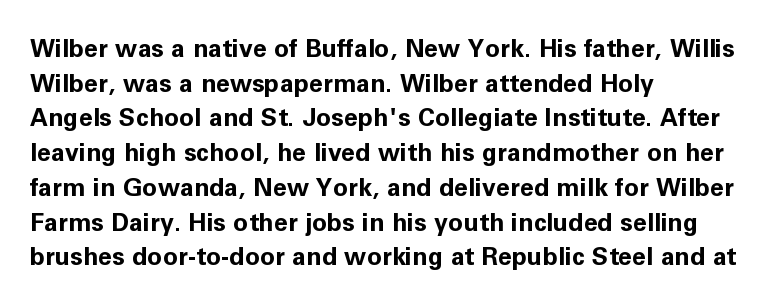
Q: Is the text bold? A: Yes.
Q: Is the text italic (slanted)? A: No, it is upright.
Q: Is the text underlined? A: No.
Q: How is the paragraph aligned? A: Left-aligned.
Q: Is the spacing between letters normal or unusually wide? A: Normal.
Q: Is the spacing between lines tight, normal or loose? A: Normal.
